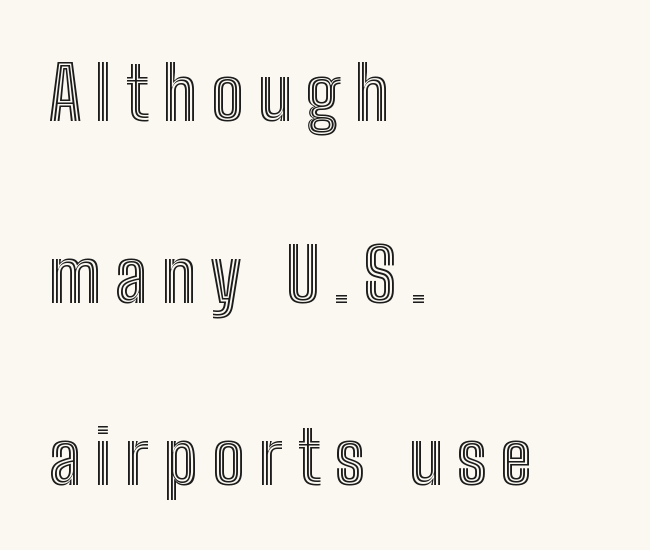
The image shows 73 px condensed type, upright; set left-aligned, loose line spacing (2.49x), not underlined; a medium x-height.
